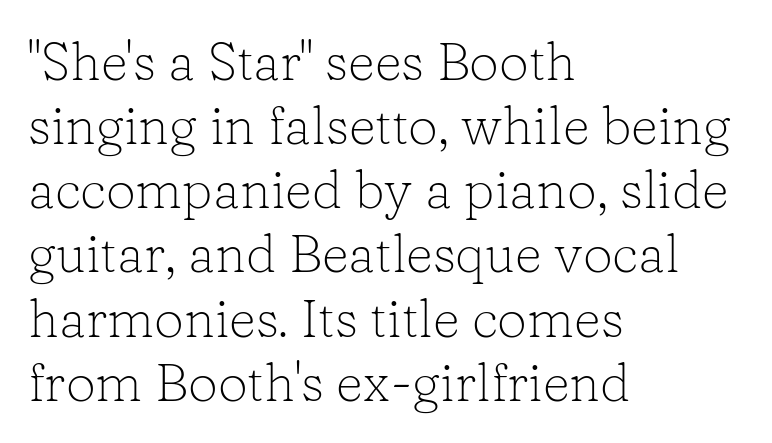
{"serif": "yes", "italic": "no", "bold": "no", "weight": "light", "width": "normal", "stroke_contrast": "low", "x_height": "medium", "monospaced": "no", "underline": "no", "align": "left", "line_spacing_ratio": 1.21, "letter_spacing": "normal", "letter_spacing_em": 0.0, "glyph_px": 53}
